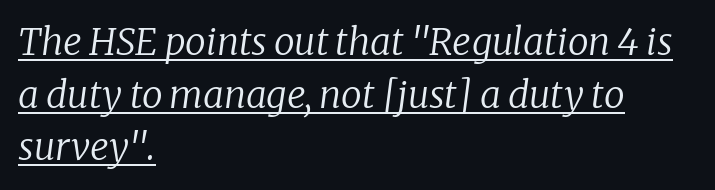
Q: Is the text bold? A: No.
Q: Is the text italic (slanted)? A: Yes, it leans right by about 8 degrees.
Q: Is the typeface a serif or a sans-serif typeface? A: Serif.
Q: Is the text underlined? A: Yes.
Q: How is the paragraph aligned? A: Left-aligned.
Q: Is the spacing between letters normal or unusually wide? A: Normal.
Q: Is the spacing between lines tight, normal or loose? A: Normal.
Q: Width (condensed, normal, or wide)? A: Normal.
Q: Stroke contrast? A: Low.
Q: x-height? A: Medium.
Q: Monospaced? A: No.
